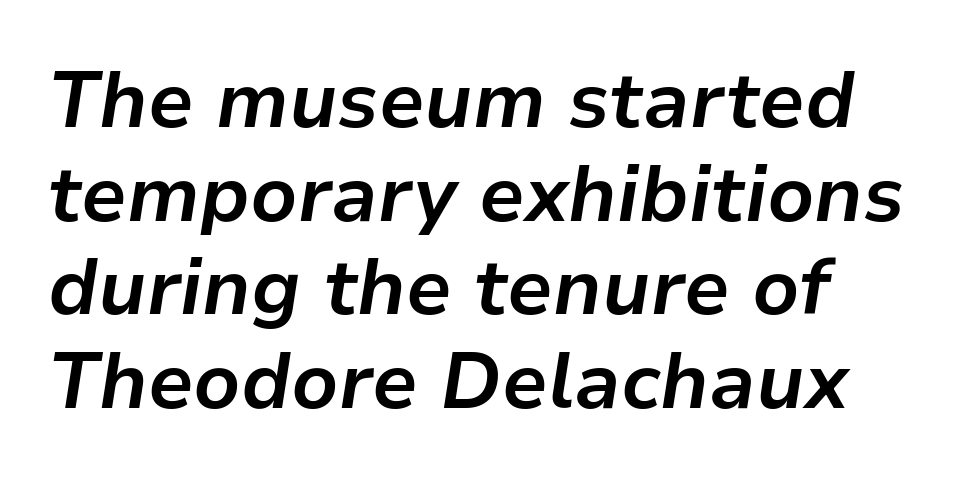
{"italic": "yes", "lean": "right", "slant_degrees": 9, "bold": "yes", "weight": "bold", "width": "normal", "stroke_contrast": "low", "x_height": "medium", "monospaced": "no", "underline": "no", "align": "left", "line_spacing_ratio": 1.2, "letter_spacing": "normal", "letter_spacing_em": 0.0, "glyph_px": 78}
